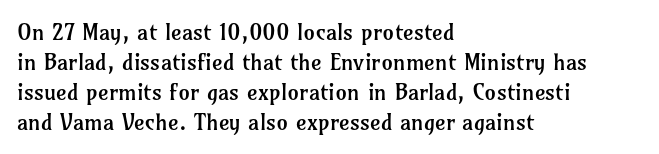
The lines are quadded left. The font sits on the lighter half of the weight spectrum, regular included. Tracking here is standard; glyphs follow each other at the usual distance. Italic? Not at all — the glyphs are vertical. Rule under the text: the space is simply empty.
